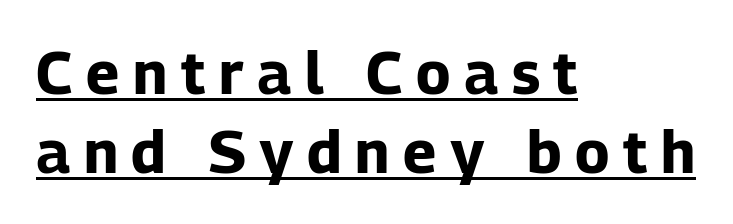
The image shows 59 px bold sans-serif type, upright; set left-aligned, normal line spacing (1.34x), unusually wide letter spacing (+0.23 em), underlined; low stroke contrast and a medium x-height.
